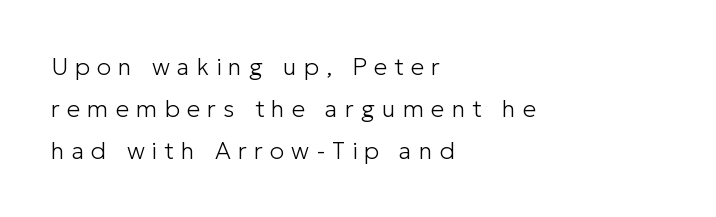
The rendering inserts visible extra space after every character. The compositor pushed each line to the left boundary. This is the regular roman posture of the typeface. The cut favours lightness, reaching ordinary text weight at its darkest. Underline: absent.
